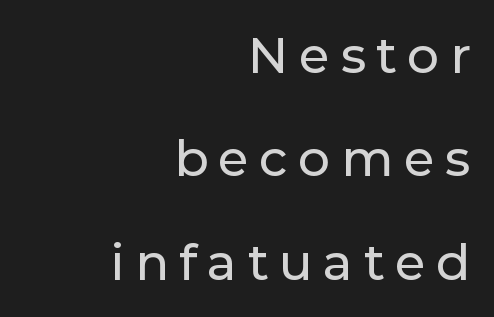
{"serif": "no", "italic": "no", "width": "normal", "stroke_contrast": "low", "x_height": "medium", "monospaced": "no", "underline": "no", "align": "right", "line_spacing": "loose", "line_spacing_ratio": 2.07, "letter_spacing": "wide", "letter_spacing_em": 0.21, "glyph_px": 50}
